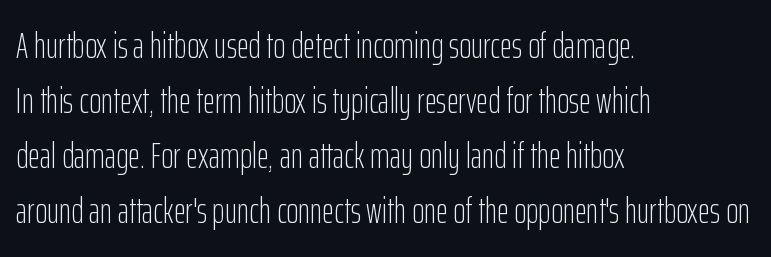
A typesetter would call this leading conventional body-copy spacing. Looks like regular typesetting: each glyph gets only the width it needs. On a weight scale, this lands at 450 or below. Every row of glyphs begins at an identical x-position on the left. Between one letter and the next there's only the usual sliver of space. A roman cut, with each character standing at attention.
